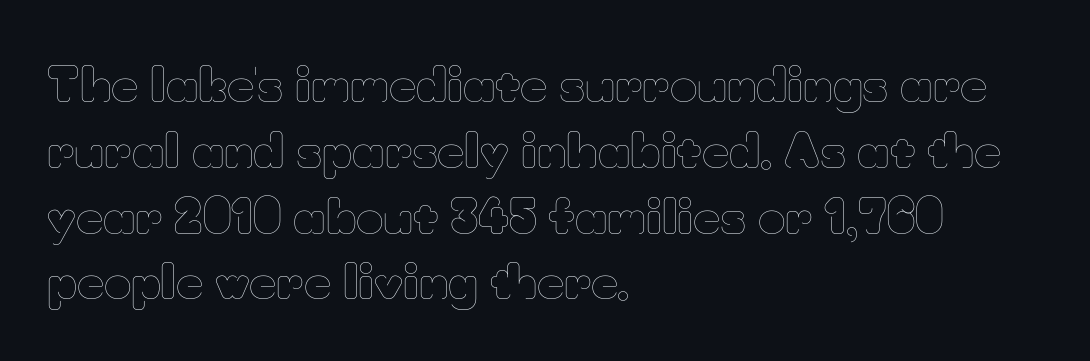
{"italic": "no", "bold": "no", "weight": "thin", "width": "normal", "stroke_contrast": "low", "x_height": "small", "monospaced": "no", "underline": "no", "align": "left", "line_spacing": "normal", "line_spacing_ratio": 1.4, "letter_spacing": "normal", "letter_spacing_em": 0.0, "glyph_px": 47}
